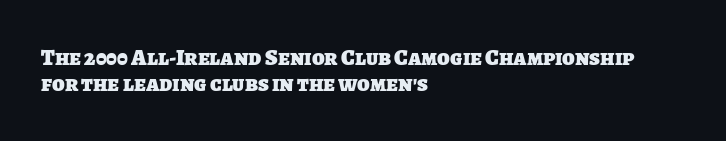
The image shows 23 px bold type; set left-aligned, tight line spacing (1.14x), normal letter spacing, not underlined.
